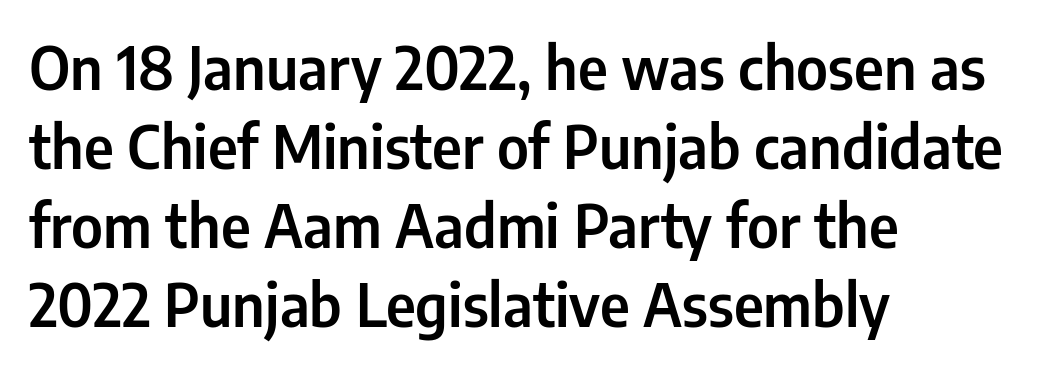
The image shows 59 px condensed sans-serif type, upright; set left-aligned, normal line spacing (1.34x), normal letter spacing, not underlined; low stroke contrast and a medium x-height.
